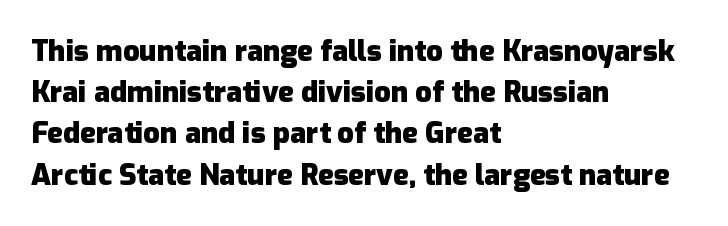
{"serif": "no", "italic": "no", "bold": "yes", "weight": "heavy", "width": "normal", "stroke_contrast": "low", "x_height": "medium", "monospaced": "no", "underline": "no", "align": "left", "line_spacing": "normal", "line_spacing_ratio": 1.42, "letter_spacing": "normal", "letter_spacing_em": 0.0, "glyph_px": 29}
